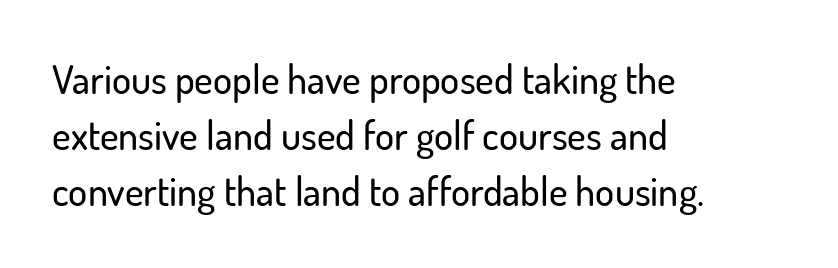
The block of text has a typical density, with ordinary space between rows. Tracking here is standard; glyphs follow each other at the usual distance. Serifs: no, the terminals of the letterforms are clean. No word sits above an underline. Is the block centered? No — it sits flush against the left margin. These lines are rendered in a variable-pitch font.
